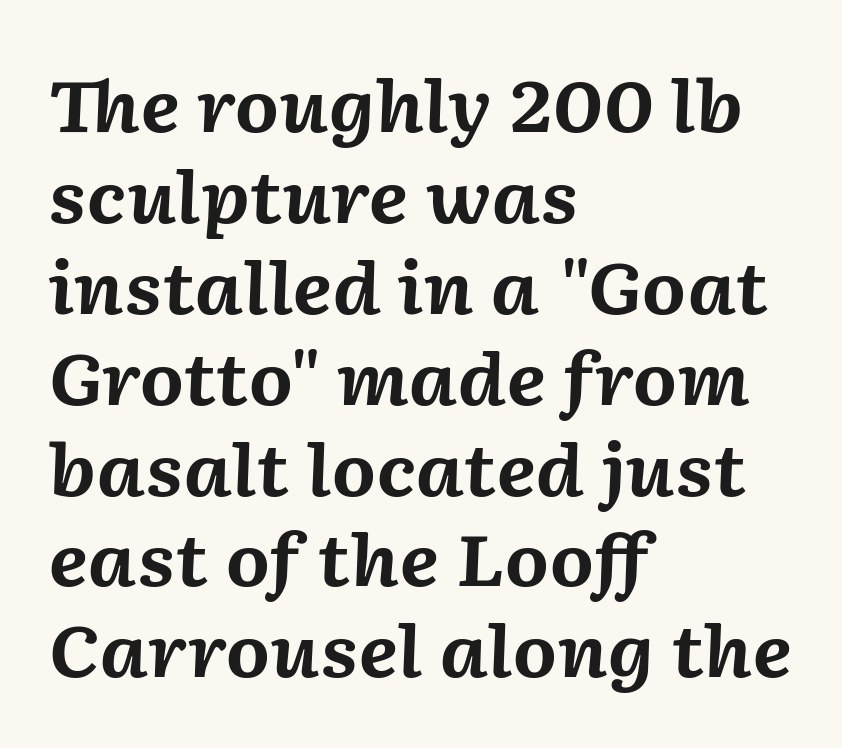
The image shows 71 px bold type, italic (leaning right); set left-aligned, normal line spacing (1.28x), normal letter spacing, not underlined; medium stroke contrast and a medium x-height.
